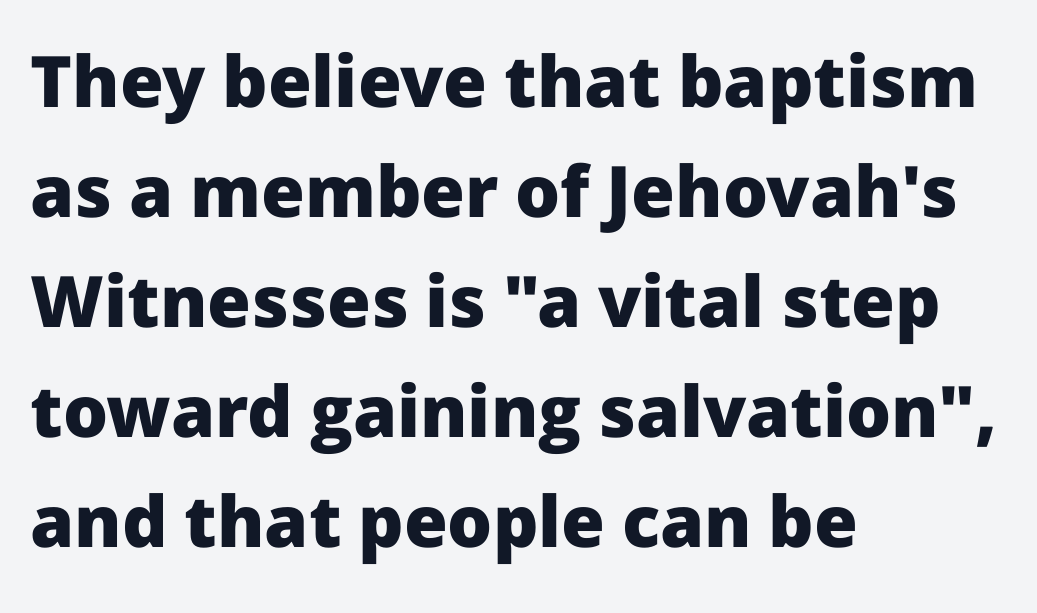
Q: Is the text bold? A: Yes.
Q: Is the text italic (slanted)? A: No, it is upright.
Q: Is the typeface a serif or a sans-serif typeface? A: Sans-serif.
Q: Is the text underlined? A: No.
Q: How is the paragraph aligned? A: Left-aligned.
Q: Is the spacing between letters normal or unusually wide? A: Normal.
Q: Is the spacing between lines tight, normal or loose? A: Normal.
Q: Width (condensed, normal, or wide)? A: Normal.
Q: Stroke contrast? A: Low.
Q: x-height? A: Medium.
Q: Monospaced? A: No.
